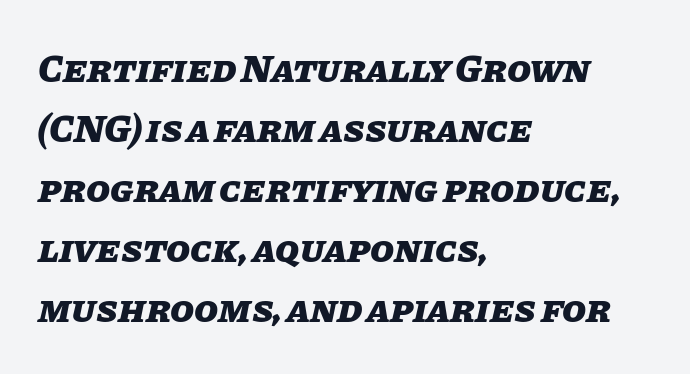
Vertically, the passage feels balanced, rows spaced as you'd expect. Descenders are the only things crossing below the line. The lettering tilts uniformly, giving the passage an italic look. Each letter keeps its own natural width here, so spacing adapts to shape.
